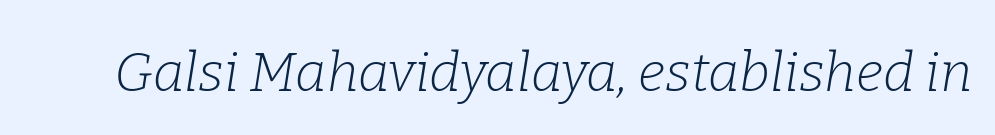
This rendering features lettering with no underline. Glyph-to-glyph distance matches everyday printed text. Is this a fixed-width face? No — the glyphs have proportional, varying widths. The weight would be labelled regular, book, light, or lighter still. Tall strokes in this sample are angled rather than plumb. Is this a sans? No — the strokes have serifs.
